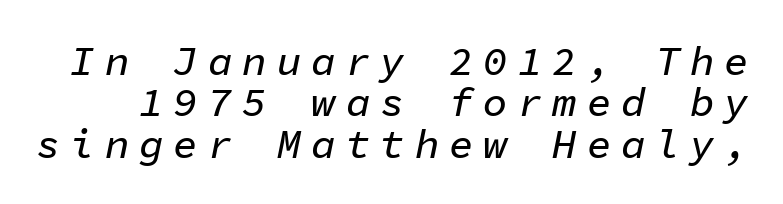
Just letters on the line, the space beneath them empty. Quick note: interline space is minimal. There is plenty of visible air inserted between adjacent glyphs. Looks like terminal output: every glyph gets an equal slot. There's an unmistakable incline to the writing here.
